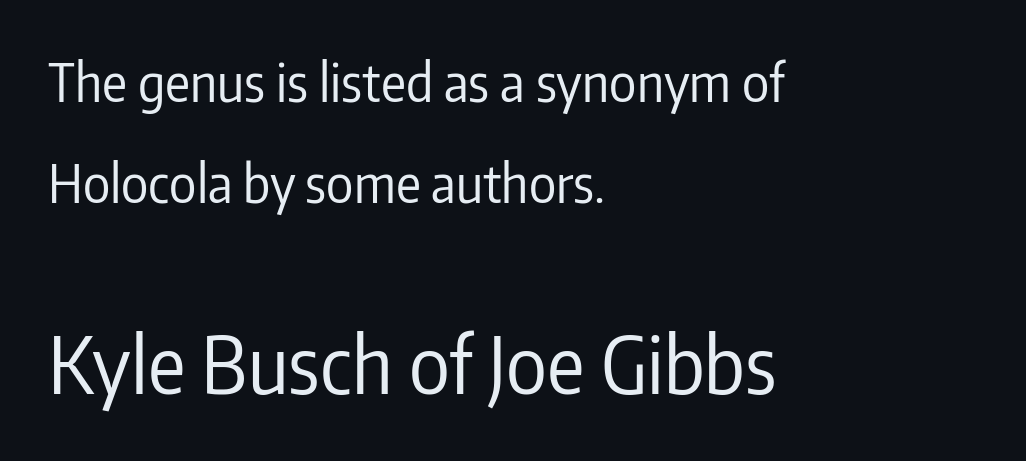
Q: Is the text bold? A: No.
Q: Is the text italic (slanted)? A: No, it is upright.
Q: Is the typeface a serif or a sans-serif typeface? A: Sans-serif.
Q: Is the text underlined? A: No.
Q: How is the paragraph aligned? A: Left-aligned.
Q: Is the spacing between letters normal or unusually wide? A: Normal.
Q: Is the spacing between lines tight, normal or loose? A: Loose.
Q: Which block of text is set in a larger size, the first (top) or the second (bottom)? A: The second (bottom) one.
Q: Width (condensed, normal, or wide)? A: Condensed.
Q: Stroke contrast? A: Low.
Q: x-height? A: Medium.
Q: Monospaced? A: No.
